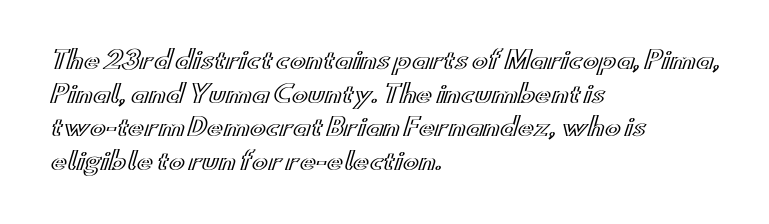
Q: Is the text italic (slanted)? A: Yes.
Q: Is the text underlined? A: No.
Q: How is the paragraph aligned? A: Left-aligned.
Q: Is the spacing between letters normal or unusually wide? A: Normal.
Q: Is the spacing between lines tight, normal or loose? A: Normal.
